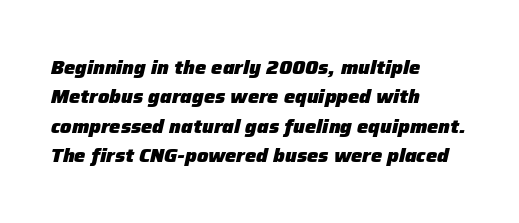
The image shows 20 px bold type, italic (leaning right); set left-aligned, normal line spacing (1.47x), normal letter spacing, not underlined.
